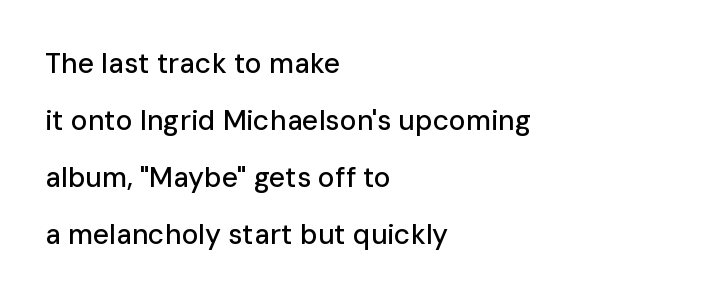
Q: Is the text italic (slanted)? A: No, it is upright.
Q: Is the typeface a serif or a sans-serif typeface? A: Sans-serif.
Q: Is the text underlined? A: No.
Q: How is the paragraph aligned? A: Left-aligned.
Q: Is the spacing between letters normal or unusually wide? A: Normal.
Q: Is the spacing between lines tight, normal or loose? A: Loose.
Q: Width (condensed, normal, or wide)? A: Normal.
Q: Stroke contrast? A: Low.
Q: x-height? A: Medium.
Q: Monospaced? A: No.
